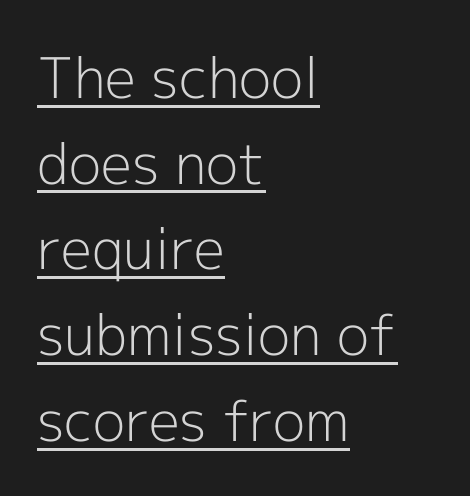
The compositor pushed each line to the left boundary. A typesetter would call this zero additional tracking. Typographically, this falls in the sans-serif category. The lettering holds an erect, upright posture throughout.
